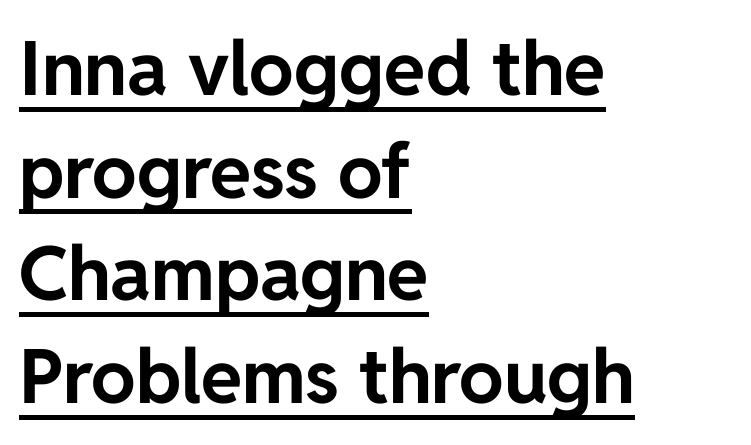
The image shows 75 px bold sans-serif type, upright; set left-aligned, normal line spacing (1.37x), normal letter spacing, underlined; low stroke contrast and a medium x-height.
